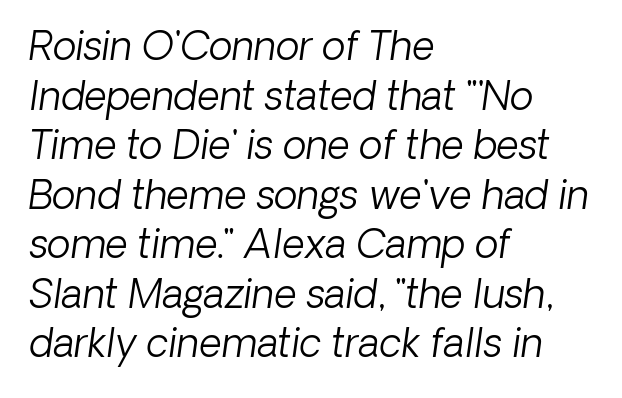
{"italic": "yes", "lean": "right", "slant_degrees": 8, "bold": "no", "weight": "light", "width": "normal", "stroke_contrast": "low", "x_height": "medium", "monospaced": "no", "underline": "no", "align": "left", "line_spacing": "normal", "line_spacing_ratio": 1.27, "letter_spacing": "normal", "letter_spacing_em": 0.0, "glyph_px": 39}
